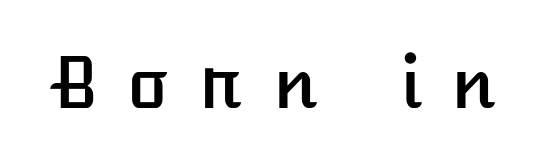
The image shows 70 px text type, upright; set unusually wide letter spacing (+0.37 em), not underlined; low stroke contrast and a medium x-height.
